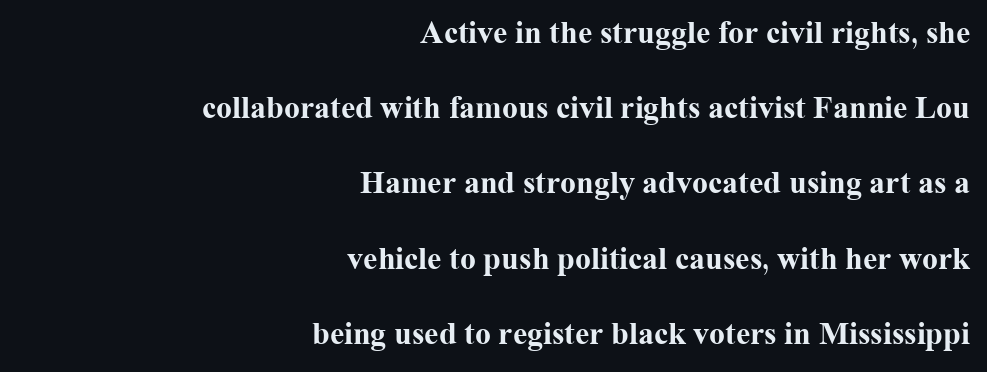
{"serif": "yes", "italic": "no", "bold": "yes", "weight": "bold", "width": "normal", "stroke_contrast": "medium", "x_height": "medium", "monospaced": "no", "underline": "no", "align": "right", "line_spacing": "loose", "line_spacing_ratio": 2.35, "letter_spacing": "normal", "letter_spacing_em": 0.0, "glyph_px": 32}
